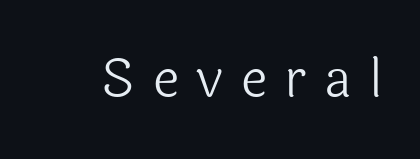
Q: Is the text bold? A: No.
Q: Is the text italic (slanted)? A: No, it is upright.
Q: Is the typeface a serif or a sans-serif typeface? A: Sans-serif.
Q: Is the text underlined? A: No.
Q: Is the spacing between letters normal or unusually wide? A: Unusually wide.
Q: Width (condensed, normal, or wide)? A: Normal.
Q: x-height? A: Medium.
Q: Monospaced? A: No.
